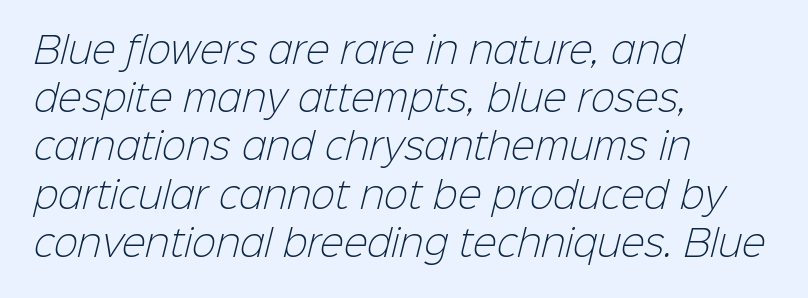
The image shows 36 px light sans-serif type; set left-aligned, normal line spacing (1.34x), normal letter spacing, not underlined; low stroke contrast and a medium x-height.
